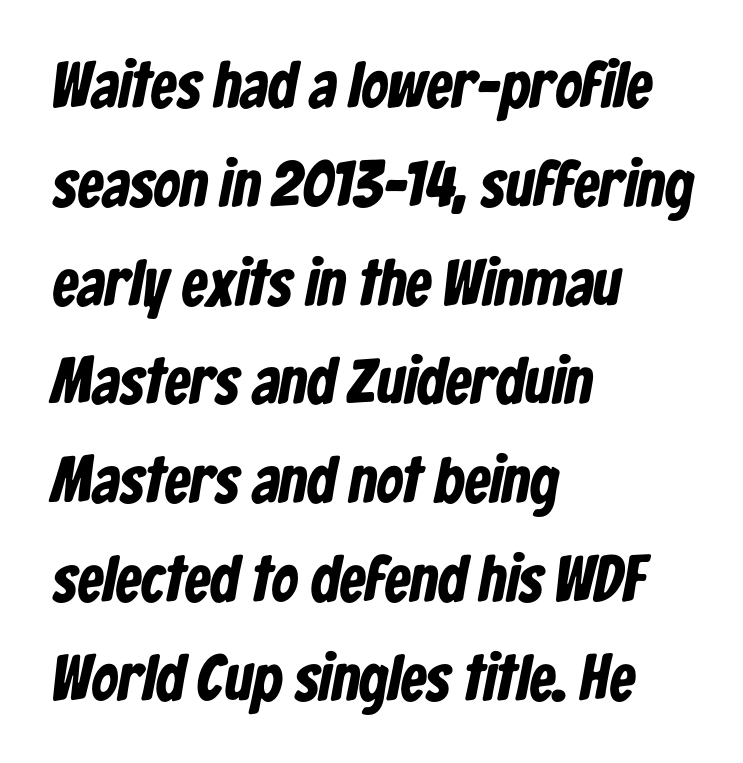
The image shows 65 px bold, condensed sans-serif type; set left-aligned, normal line spacing (1.52x), normal letter spacing, not underlined; low stroke contrast and a medium x-height.
